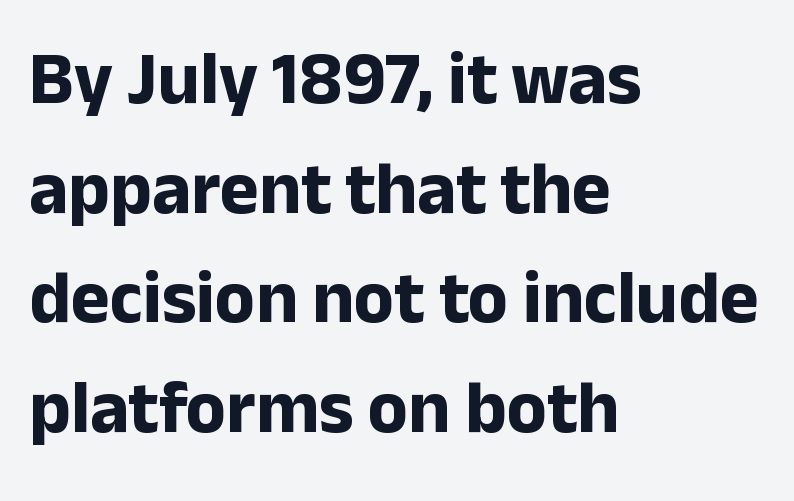
{"serif": "no", "italic": "no", "bold": "yes", "weight": "bold", "width": "normal", "stroke_contrast": "low", "x_height": "medium", "monospaced": "no", "underline": "no", "align": "left", "line_spacing": "normal", "line_spacing_ratio": 1.48, "letter_spacing": "normal", "letter_spacing_em": 0.0, "glyph_px": 74}
